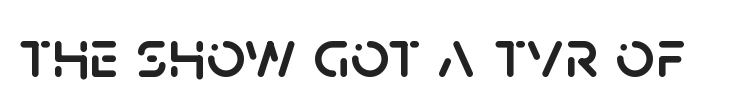
Q: Is the text italic (slanted)? A: No, it is upright.
Q: Is the typeface a serif or a sans-serif typeface? A: Sans-serif.
Q: Is the text underlined? A: No.
Q: Is the spacing between letters normal or unusually wide? A: Normal.
Q: Width (condensed, normal, or wide)? A: Normal.
Q: Stroke contrast? A: Low.
Q: x-height? A: Large.
Q: Monospaced? A: No.
